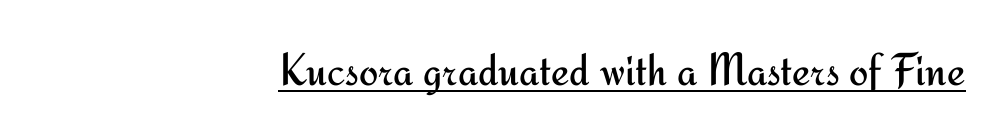
The image shows 46 px regular-weight sans-serif type, upright; set right-aligned, normal letter spacing, underlined; medium stroke contrast and a small x-height.
